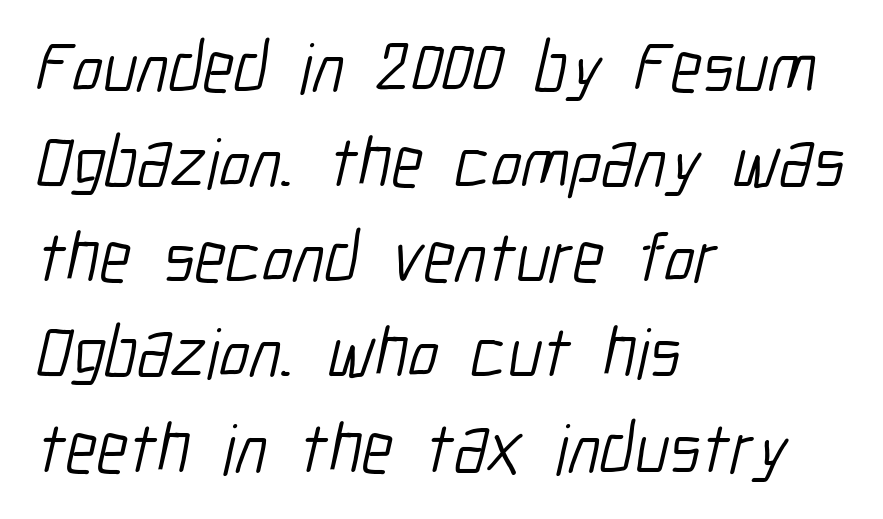
The image shows 71 px light, condensed sans-serif type; set left-aligned, normal line spacing (1.34x), normal letter spacing, not underlined; low stroke contrast and a medium x-height.
